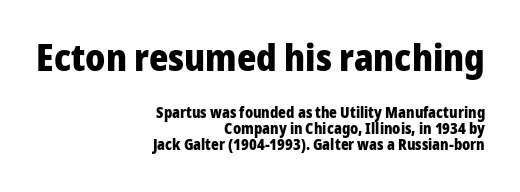
The image shows 37 px heavy sans-serif type, upright; set right-aligned, tight line spacing (1.05x), normal letter spacing, not underlined; the first (top) block is 2.47x larger; low stroke contrast and a medium x-height.
